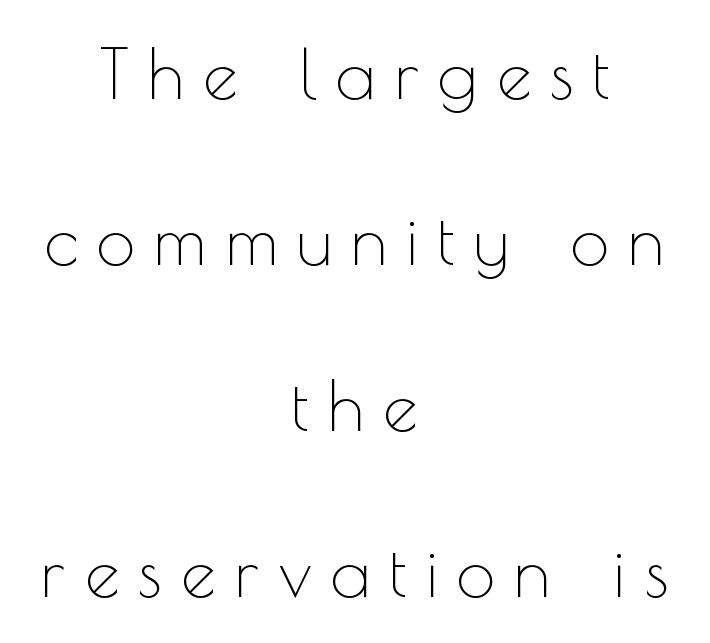
These lines are rendered in a variable-pitch font. The weight tops out at a normal text grade. The characters display no serif detailing; their extremities are plain. Quick note: not italic, upright. Glance below the letters and you will spot only blank space.
